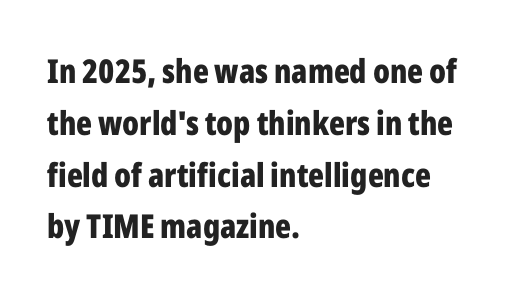
The image shows 33 px bold, condensed sans-serif type, upright; set left-aligned, normal line spacing (1.57x), normal letter spacing, not underlined; low stroke contrast and a medium x-height.
